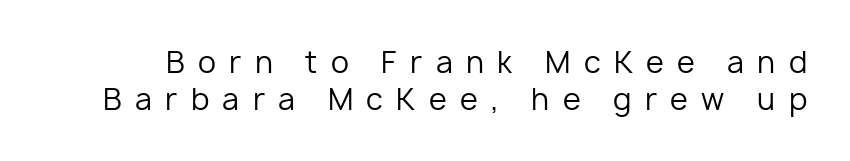
Q: Is the text bold? A: No.
Q: Is the text italic (slanted)? A: No, it is upright.
Q: Is the typeface a serif or a sans-serif typeface? A: Sans-serif.
Q: Is the text underlined? A: No.
Q: Is the spacing between letters normal or unusually wide? A: Unusually wide.
Q: Is the spacing between lines tight, normal or loose? A: Normal.
Q: Width (condensed, normal, or wide)? A: Normal.
Q: Stroke contrast? A: Low.
Q: x-height? A: Medium.
Q: Monospaced? A: No.
